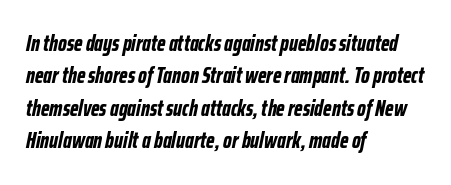
The image shows 22 px bold type, italic (leaning right); set left-aligned, normal line spacing (1.47x), normal letter spacing, not underlined.
